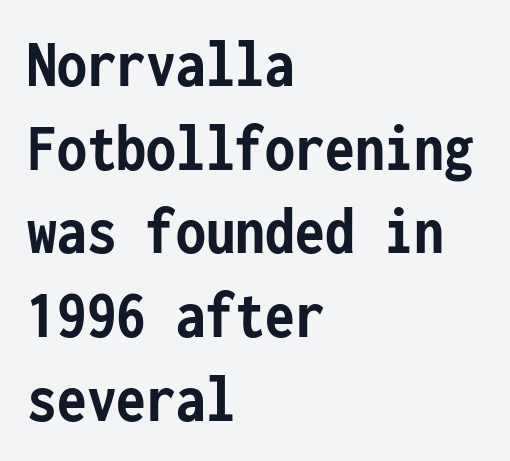
The image shows 68 px semibold, condensed sans-serif type, upright, monospaced; set left-aligned, line spacing 1.23x, normal letter spacing, not underlined; low stroke contrast and a medium x-height.
